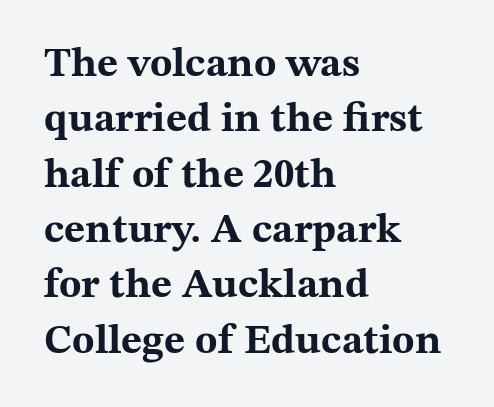
The compositor pushed each line to the left boundary. Glyph-to-glyph distance matches everyday printed text. This is the regular roman posture of the typeface. Every letter is thick-stroked: bold, no question.
